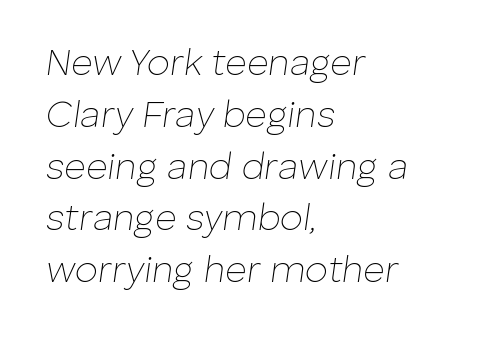
The image shows 37 px thin type, italic (leaning right); set left-aligned, normal line spacing (1.4x), normal letter spacing, not underlined; low stroke contrast and a medium x-height.
